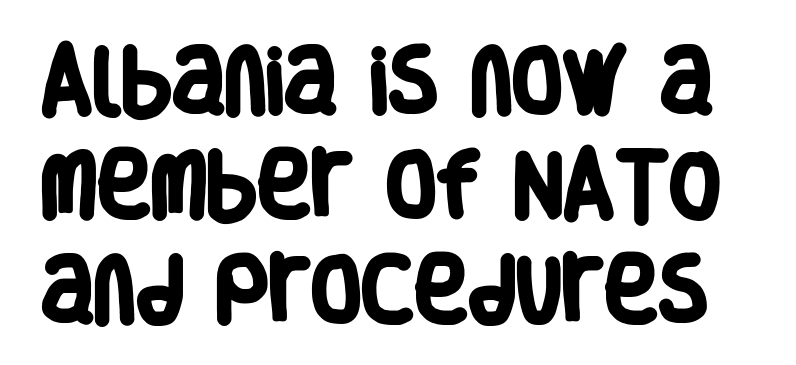
Varying glyph widths throughout — classic text-font behaviour. Words appear dense and cohesive because spacing is normal. Lines of text with bare space underneath. Heft: maximum for text — a bold. The font family rendered here belongs to the sans-serif group.
